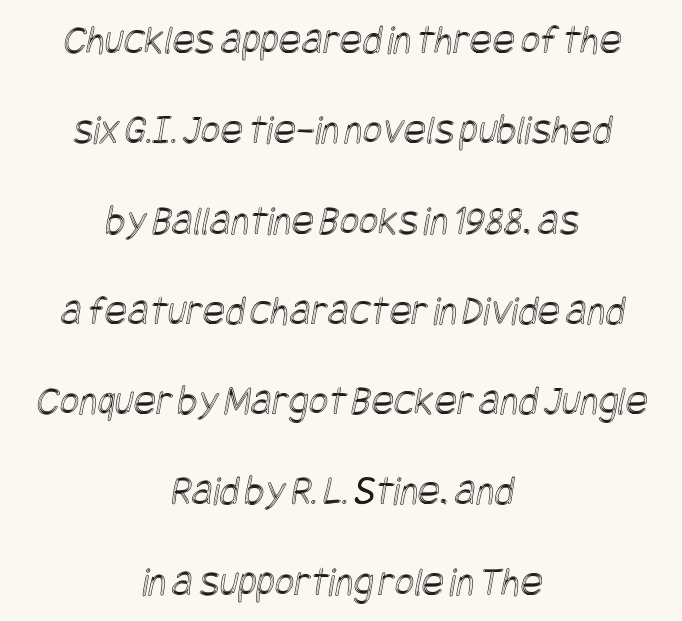
The image shows 42 px condensed type; set centered, loose line spacing (2.15x), normal letter spacing, not underlined; a large x-height.
